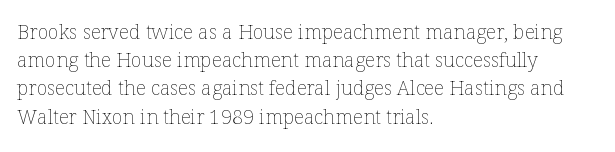
The image shows 20 px text type, upright; set left-aligned, normal line spacing (1.41x), normal letter spacing, not underlined.
